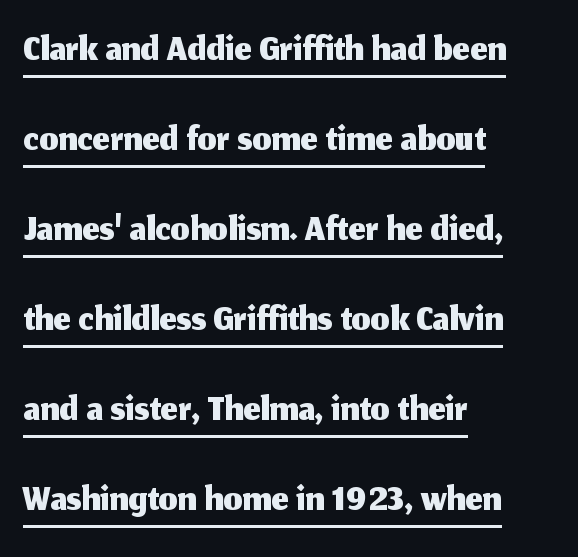
In terms of letterform style, serifs are entirely absent. Notice how the stems are strictly vertical — no italics here. Compared with a centered layout, this one pins lines to the left instead. The tracking reads as untouched default to a designer's eye. Compared with undecorated copy, this sample adds a rule below the words.
